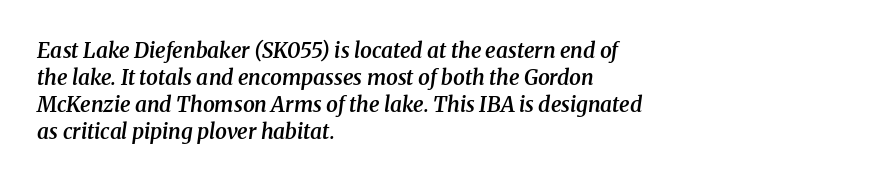
Q: Is the text bold? A: Semi-bold.
Q: Is the text italic (slanted)? A: Yes, it leans right by about 8 degrees.
Q: Is the text underlined? A: No.
Q: How is the paragraph aligned? A: Left-aligned.
Q: Is the spacing between letters normal or unusually wide? A: Normal.
Q: Is the spacing between lines tight, normal or loose? A: Normal.
